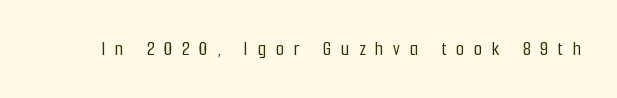
{"italic": "no", "underline": "no", "letter_spacing": "wide", "letter_spacing_em": 0.47, "glyph_px": 21}
